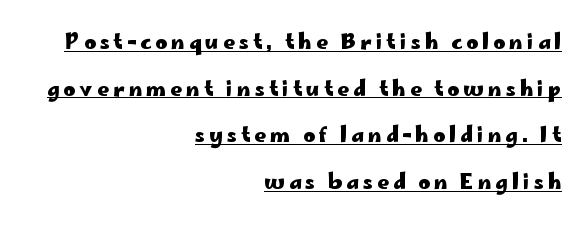
Plenty of ink on the page — the face is bold. Somebody hit Ctrl+U on this one — the words are underlined. There is plenty of visible air inserted between adjacent glyphs. The typography opts for an upright posture over an oblique one. Each new line begins a long way beneath the previous one.
